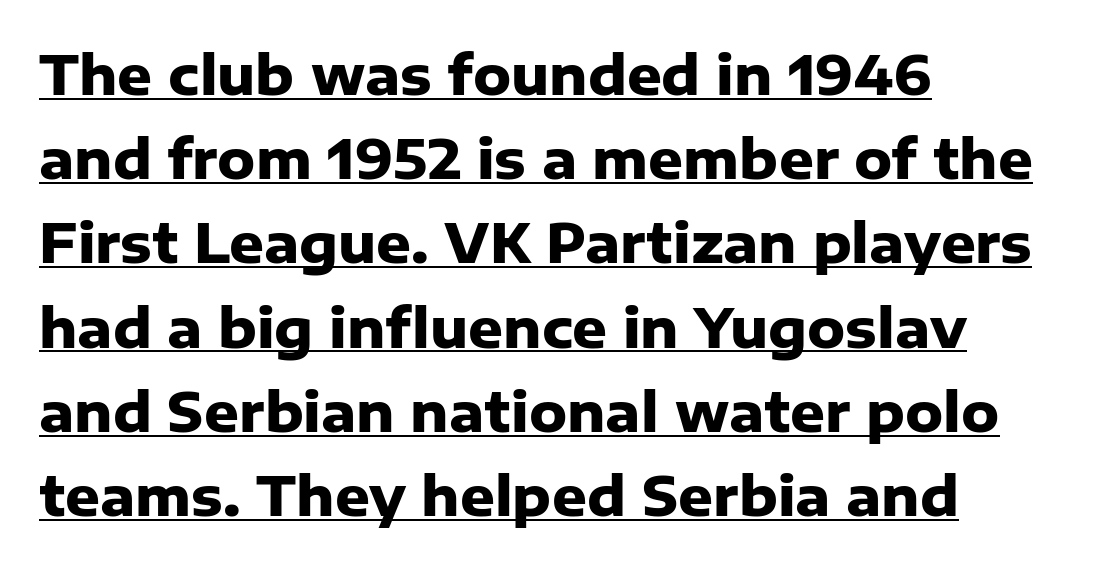
{"serif": "no", "italic": "no", "bold": "yes", "weight": "heavy", "width": "normal", "stroke_contrast": "low", "x_height": "medium", "monospaced": "no", "underline": "yes", "align": "left", "line_spacing": "normal", "line_spacing_ratio": 1.56, "letter_spacing": "normal", "letter_spacing_em": 0.0, "glyph_px": 54}
